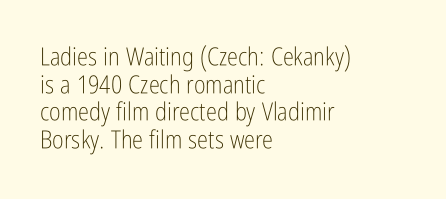
{"italic": "no", "bold": "no", "underline": "no", "align": "left", "line_spacing": "tight", "line_spacing_ratio": 1.11, "letter_spacing": "normal", "letter_spacing_em": 0.0, "glyph_px": 25}
